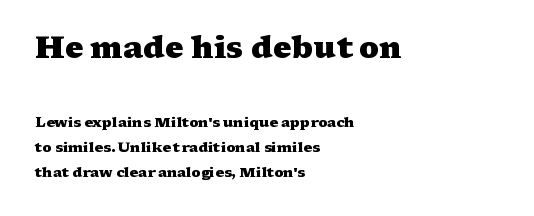
Looks like regular typesetting: each glyph gets only the width it needs. I'd describe the lettering as bold — thick and assertive. Tracking value appears to be zero — textbook default spacing. A student would call this left alignment; a typographer would say flush left, rag right. A student would notice the top passage is typeset larger than what follows. The strip under each line holds only bare page.
